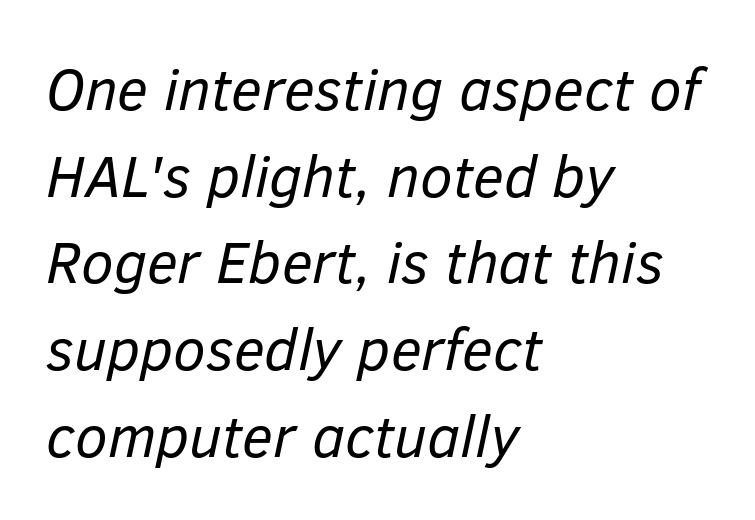
Q: Is the text bold? A: No.
Q: Is the text italic (slanted)? A: Yes, it leans right by about 12 degrees.
Q: Is the text underlined? A: No.
Q: How is the paragraph aligned? A: Left-aligned.
Q: Is the spacing between letters normal or unusually wide? A: Normal.
Q: Is the spacing between lines tight, normal or loose? A: Normal.
Q: Width (condensed, normal, or wide)? A: Normal.
Q: Stroke contrast? A: Low.
Q: x-height? A: Medium.
Q: Monospaced? A: No.
